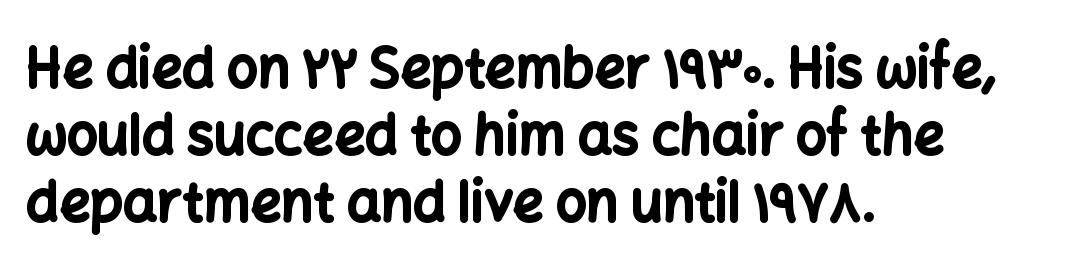
{"serif": "no", "italic": "no", "bold": "yes", "weight": "bold", "width": "normal", "stroke_contrast": "low", "x_height": "medium", "monospaced": "no", "underline": "no", "align": "left", "line_spacing_ratio": 1.24, "letter_spacing": "normal", "letter_spacing_em": 0.0, "glyph_px": 54}
